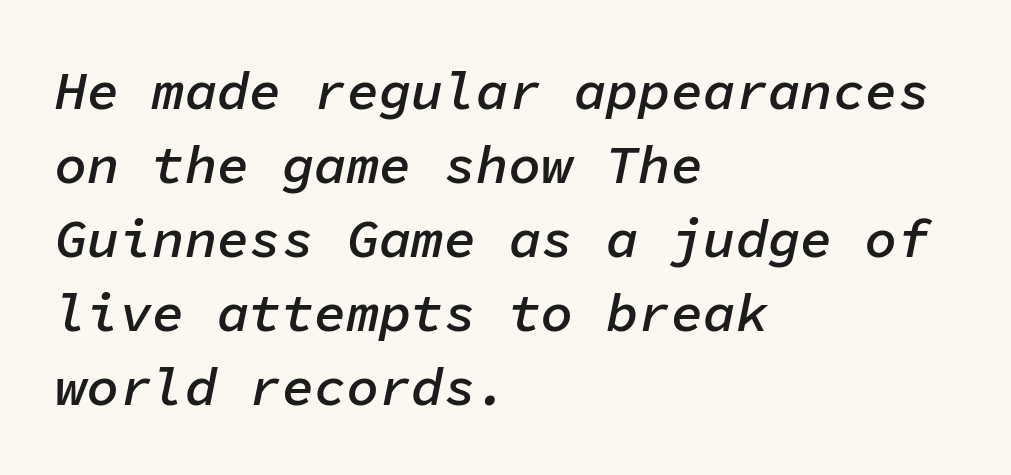
Q: Is the text bold? A: Semi-bold.
Q: Is the text italic (slanted)? A: Yes, it leans right by about 11 degrees.
Q: Is the text underlined? A: No.
Q: How is the paragraph aligned? A: Left-aligned.
Q: Is the spacing between letters normal or unusually wide? A: Normal.
Q: Is the spacing between lines tight, normal or loose? A: Normal.
Q: Width (condensed, normal, or wide)? A: Normal.
Q: Stroke contrast? A: Low.
Q: x-height? A: Medium.
Q: Monospaced? A: Yes.
